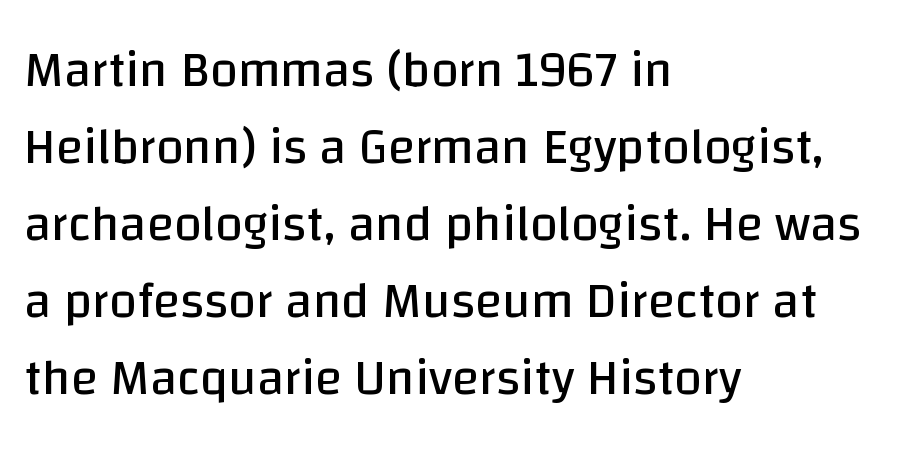
{"serif": "no", "italic": "no", "bold": "no", "weight": "regular", "width": "normal", "stroke_contrast": "low", "x_height": "large", "monospaced": "no", "underline": "no", "align": "left", "line_spacing": "normal", "line_spacing_ratio": 1.54, "letter_spacing": "normal", "letter_spacing_em": 0.0, "glyph_px": 50}
